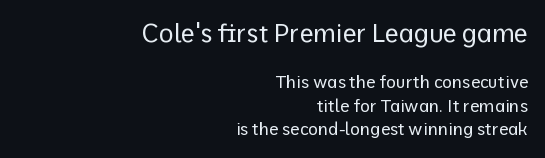
{"italic": "no", "bold": "no", "underline": "no", "align": "right", "line_spacing": "normal", "line_spacing_ratio": 1.38, "letter_spacing": "normal", "letter_spacing_em": 0.0, "larger_block": "first", "size_ratio": 1.47, "glyph_px": 25}
